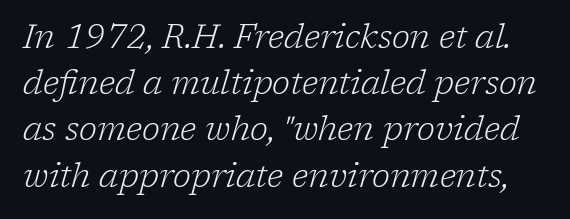
Inter-character spacing is left at the font's built-in metrics. This sample has the flowing, uneven cadence of proportional lettering. Yep, that's italic — everything's leaning. How would I describe the line gaps? Plain and ordinary.
